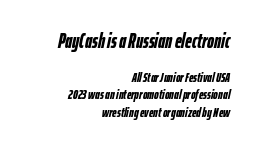
Observe the lean: these are italic letterforms. These words are printed bold, with thick strokes throughout. The space directly below the letters is spotless. Compared with a flush-left layout, this one pins lines to the opposite, right side. Nothing unusual about the tracking: characters are spaced as the font intends. The block sitting higher on the canvas is the one with enlarged characters.
